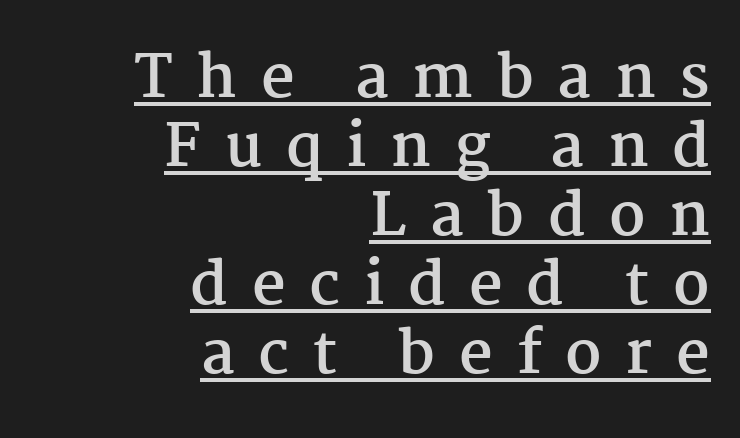
This rendering employs a face with finishing strokes, i.e., a serif. The letters stand upright; this is a roman face. The passage shown has open, widely tracked lettering throughout. A dark, heavy texture on the line: the type is bold. Compared with undecorated copy, this sample adds a rule below the words. Horizontal alignment here is rightward, an uncommon choice for prose.
